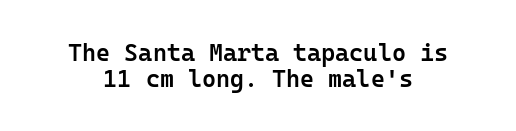
Underlining? Definitely not there. Nope, not italic — everything's standing straight. Stems and bowls a touch heavier than normal — semibold. The vertical gap from one line to the next is small.
